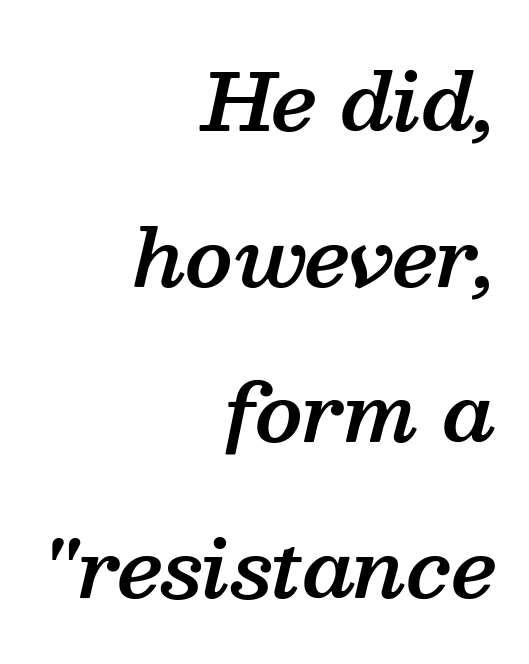
{"serif": "yes", "italic": "yes", "lean": "right", "slant_degrees": 13, "bold": "semi", "weight": "semibold", "width": "normal", "stroke_contrast": "medium", "x_height": "medium", "monospaced": "no", "underline": "no", "align": "right", "line_spacing": "loose", "line_spacing_ratio": 1.97, "letter_spacing": "normal", "letter_spacing_em": 0.0, "glyph_px": 79}
